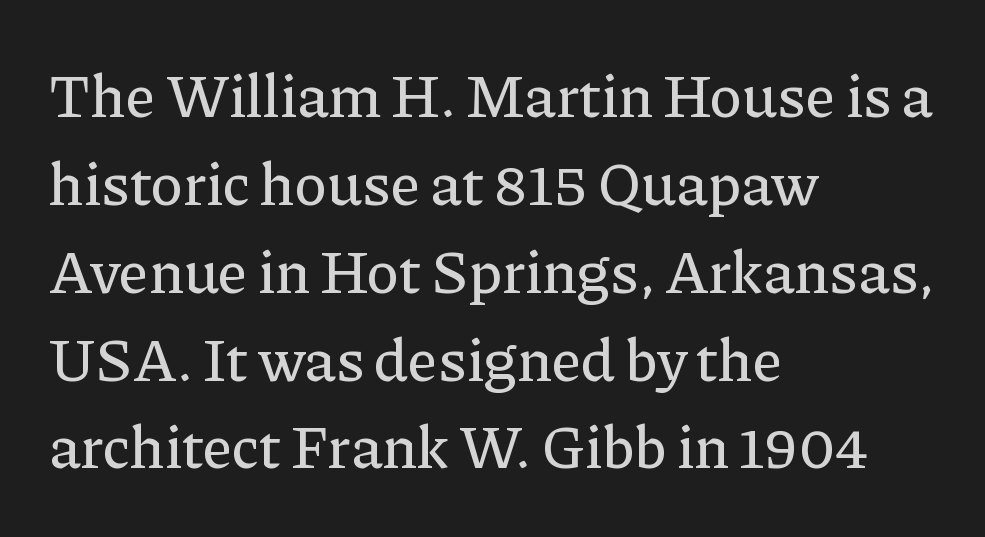
Q: Is the text italic (slanted)? A: No, it is upright.
Q: Is the typeface a serif or a sans-serif typeface? A: Serif.
Q: Is the text underlined? A: No.
Q: How is the paragraph aligned? A: Left-aligned.
Q: Is the spacing between letters normal or unusually wide? A: Normal.
Q: Is the spacing between lines tight, normal or loose? A: Normal.
Q: Width (condensed, normal, or wide)? A: Normal.
Q: Stroke contrast? A: Low.
Q: x-height? A: Medium.
Q: Monospaced? A: No.
